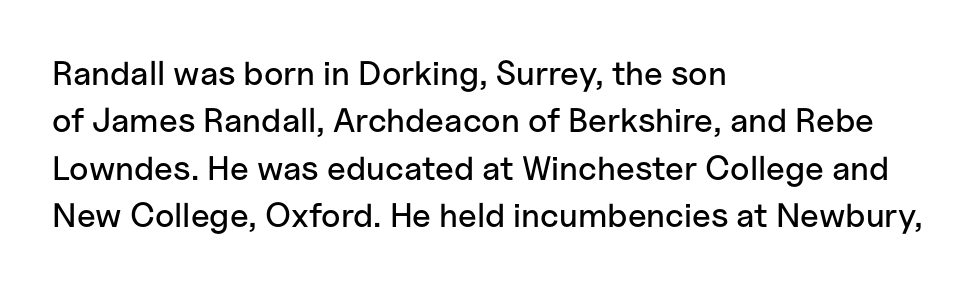
{"serif": "no", "italic": "no", "width": "normal", "stroke_contrast": "low", "x_height": "medium", "monospaced": "no", "underline": "no", "align": "left", "line_spacing": "normal", "line_spacing_ratio": 1.39, "letter_spacing": "normal", "letter_spacing_em": 0.0, "glyph_px": 34}
